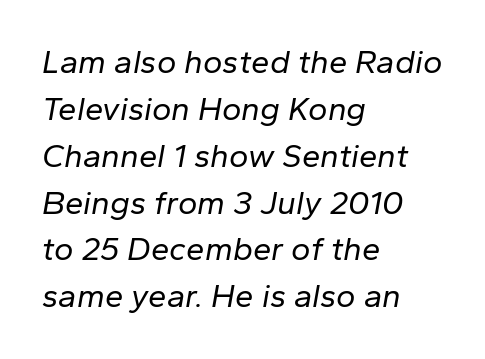
Where is the straight margin? On the left. Nobody touched the tracking dial on this one. Emphasis-style slanted type is in use. Is there much room between lines? A standard amount, neither cramped nor airy. A bare baseline throughout the passage.
